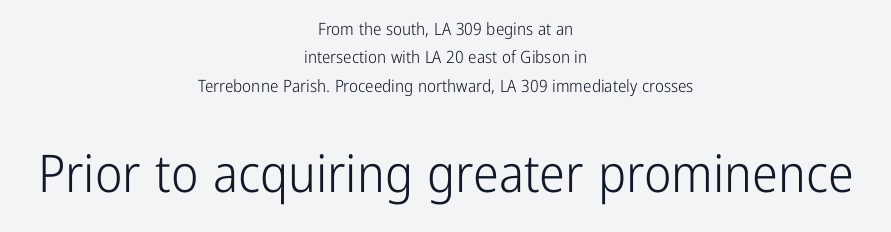
{"serif": "no", "italic": "no", "bold": "no", "weight": "light", "width": "condensed", "stroke_contrast": "low", "x_height": "medium", "monospaced": "no", "underline": "no", "align": "center", "line_spacing": "normal", "line_spacing_ratio": 1.67, "letter_spacing": "normal", "letter_spacing_em": 0.0, "larger_block": "second", "size_ratio": 3.06, "glyph_px": 52}
